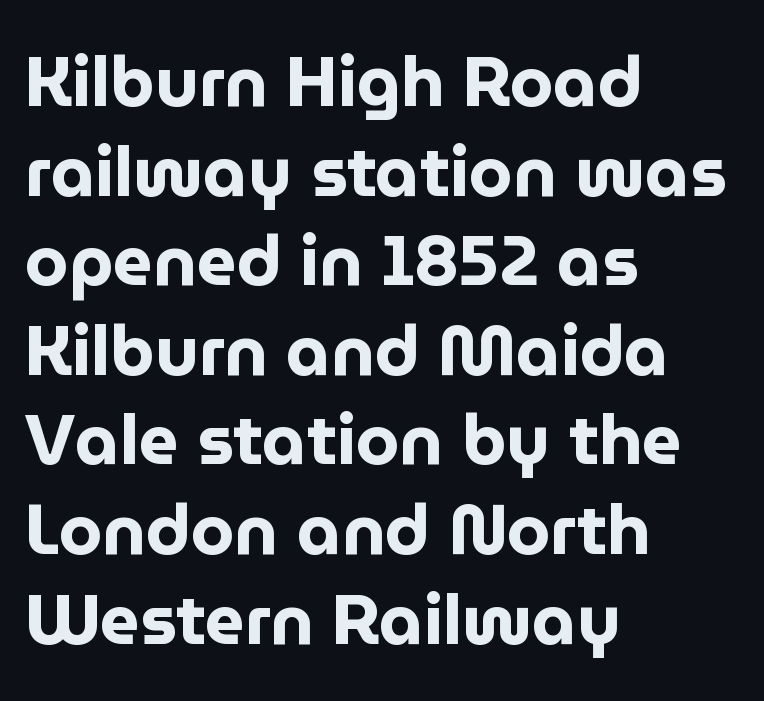
The image shows 70 px bold sans-serif type, upright; set left-aligned, normal line spacing (1.28x), normal letter spacing, not underlined; low stroke contrast and a medium x-height.
